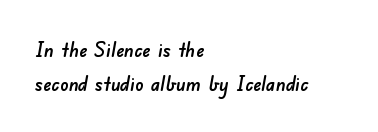
The image shows 21 px text type; set left-aligned, normal line spacing (1.61x), normal letter spacing, not underlined.
